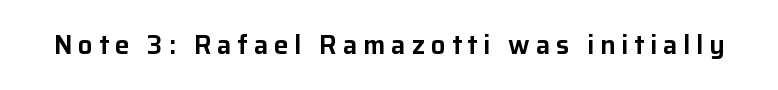
{"italic": "no", "underline": "no", "letter_spacing": "wide", "letter_spacing_em": 0.22, "glyph_px": 26}
